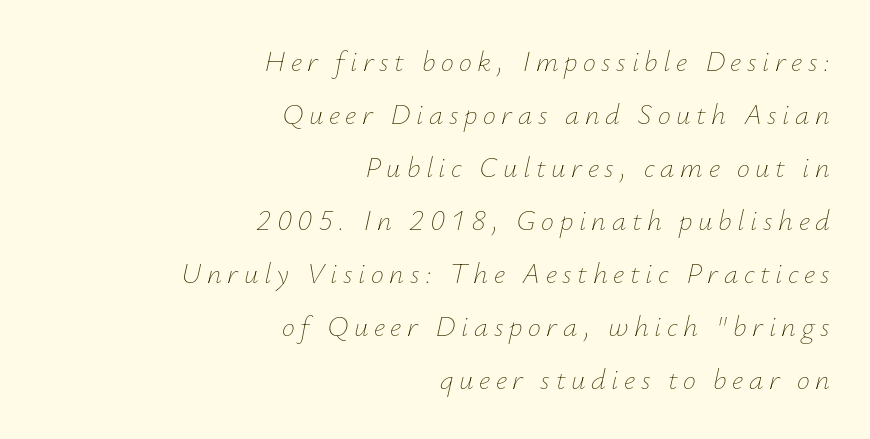
Q: Is the text bold? A: No.
Q: Is the text italic (slanted)? A: Yes, it leans right by about 12 degrees.
Q: Is the text underlined? A: No.
Q: How is the paragraph aligned? A: Right-aligned.
Q: Width (condensed, normal, or wide)? A: Normal.
Q: Stroke contrast? A: Low.
Q: x-height? A: Small.
Q: Monospaced? A: No.
